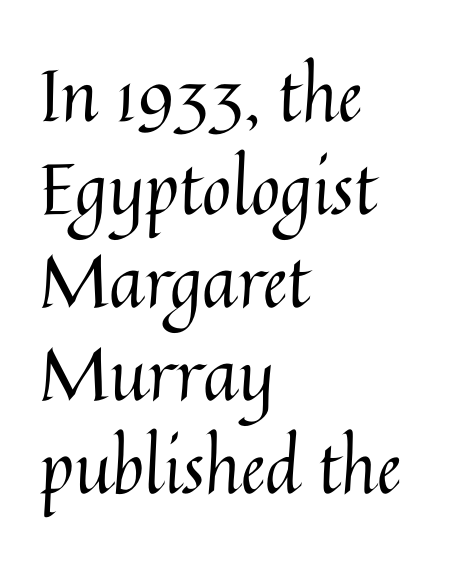
The image shows 71 px regular-weight type; set left-aligned, normal line spacing (1.31x), normal letter spacing, not underlined; medium stroke contrast and a medium x-height.
